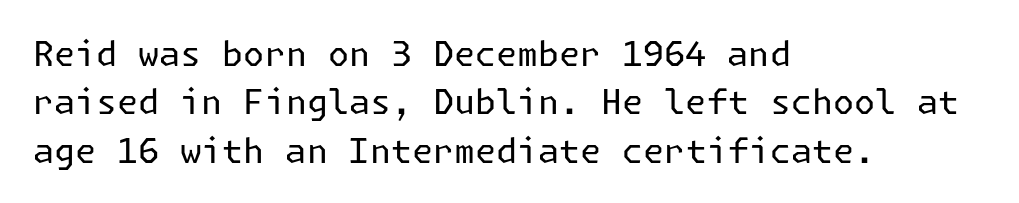
The image shows 34 px regular-weight sans-serif type, upright; set left-aligned, normal line spacing (1.42x), normal letter spacing, not underlined; low stroke contrast and a medium x-height.
